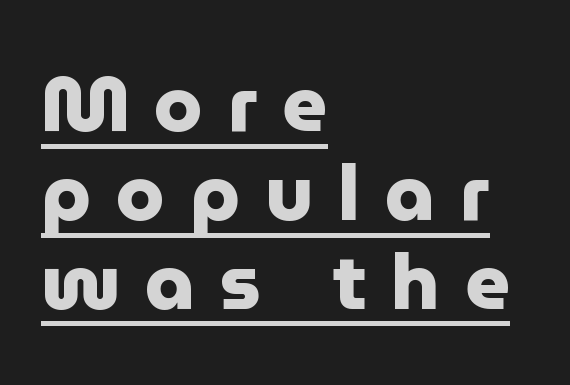
{"serif": "no", "italic": "no", "bold": "yes", "weight": "heavy", "width": "normal", "stroke_contrast": "low", "x_height": "medium", "monospaced": "no", "underline": "yes", "align": "left", "line_spacing": "tight", "line_spacing_ratio": 1.14, "letter_spacing": "wide", "letter_spacing_em": 0.32, "glyph_px": 78}
